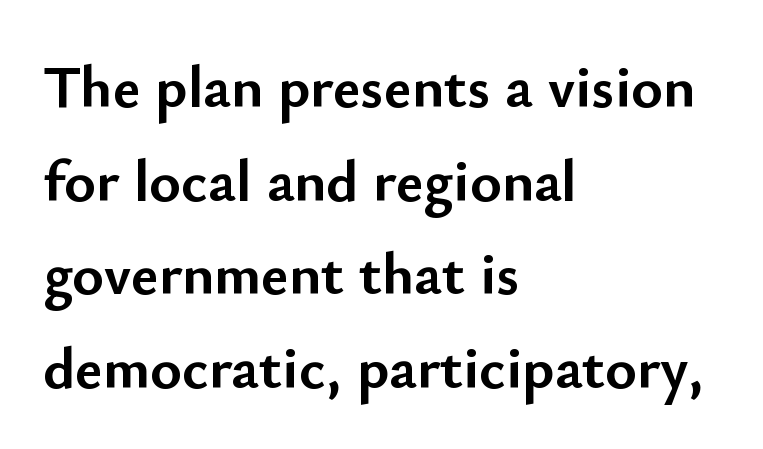
{"serif": "no", "italic": "no", "bold": "yes", "weight": "semibold", "width": "normal", "stroke_contrast": "low", "x_height": "small", "monospaced": "no", "underline": "no", "align": "left", "line_spacing": "normal", "line_spacing_ratio": 1.56, "letter_spacing": "normal", "letter_spacing_em": 0.0, "glyph_px": 60}
